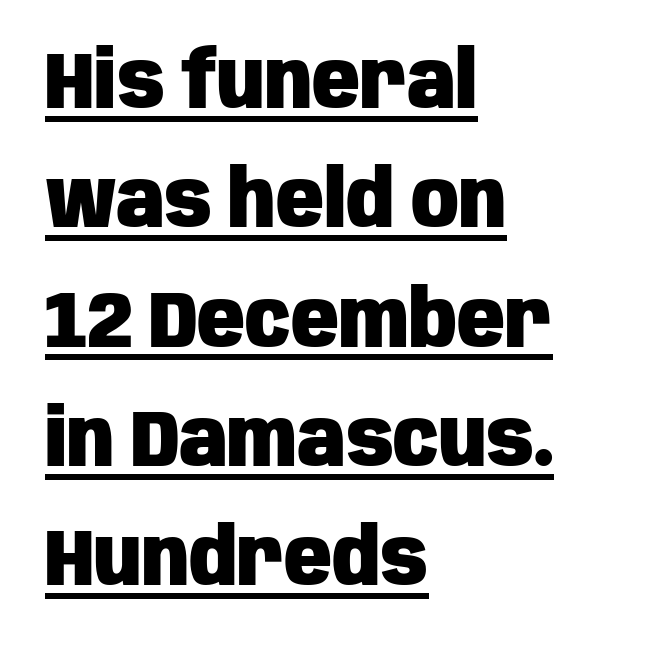
{"serif": "no", "italic": "no", "bold": "yes", "weight": "heavy", "width": "condensed", "stroke_contrast": "low", "x_height": "large", "monospaced": "no", "underline": "yes", "align": "left", "line_spacing": "normal", "line_spacing_ratio": 1.51, "letter_spacing": "normal", "letter_spacing_em": 0.0, "glyph_px": 79}
